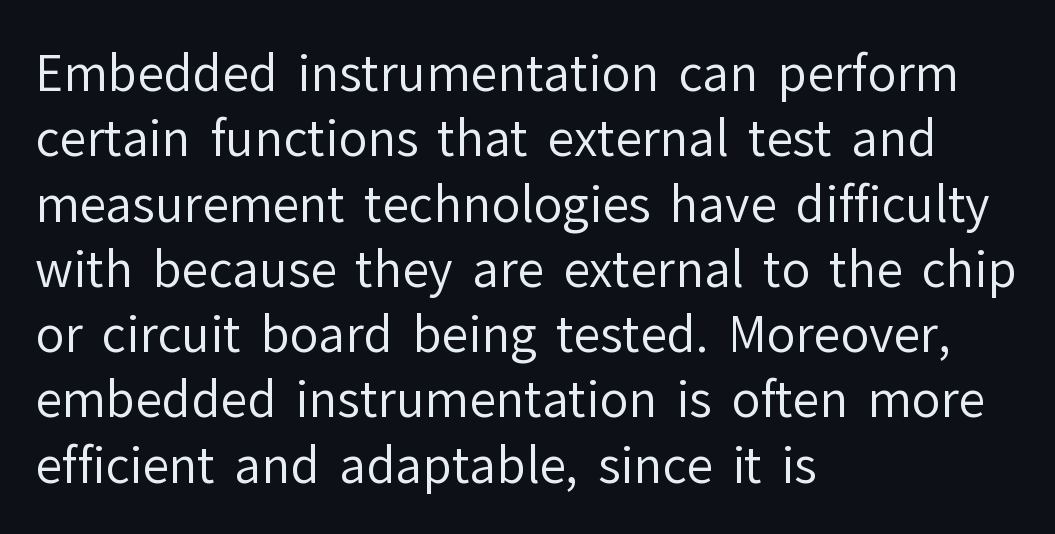
The image shows 48 px regular-weight sans-serif type, upright; set left-aligned, normal line spacing (1.36x), normal letter spacing, not underlined; low stroke contrast and a medium x-height.
